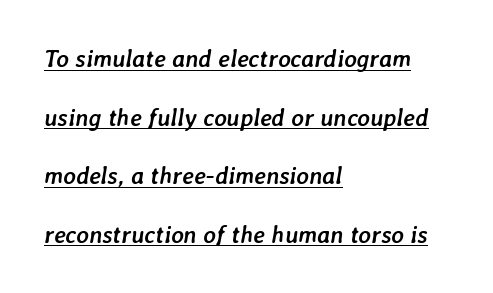
{"italic": "yes", "lean": "right", "slant_degrees": 7, "bold": "yes", "underline": "yes", "align": "left", "line_spacing": "loose", "line_spacing_ratio": 2.44, "letter_spacing": "normal", "letter_spacing_em": 0.0, "glyph_px": 24}
